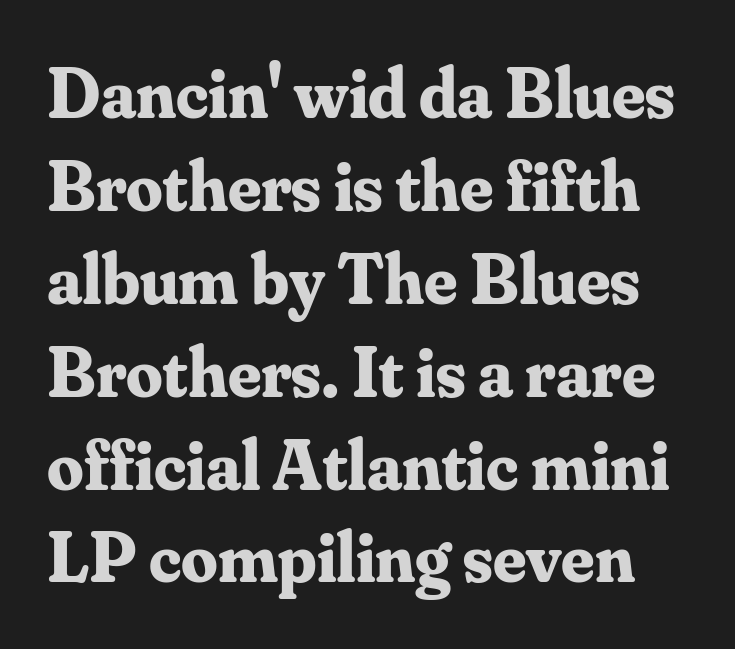
The image shows 72 px bold serif type, upright; set normal line spacing (1.29x), normal letter spacing, not underlined; medium stroke contrast and a small x-height.
